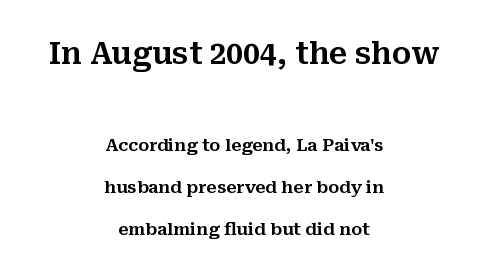
{"serif": "yes", "italic": "no", "width": "normal", "stroke_contrast": "medium", "x_height": "medium", "monospaced": "no", "underline": "no", "align": "center", "line_spacing": "loose", "line_spacing_ratio": 2.49, "letter_spacing": "normal", "letter_spacing_em": 0.0, "larger_block": "first", "size_ratio": 1.76, "glyph_px": 30}
